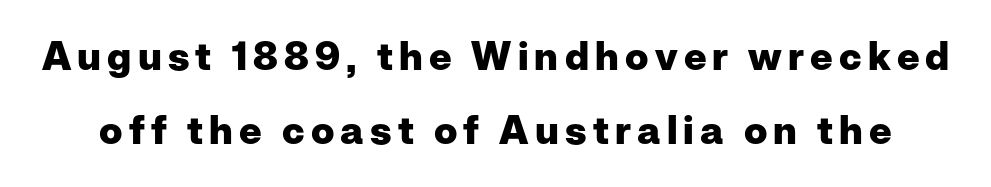
The image shows 39 px heavy sans-serif type, upright; set loose line spacing (1.91x), not underlined; low stroke contrast and a medium x-height.
